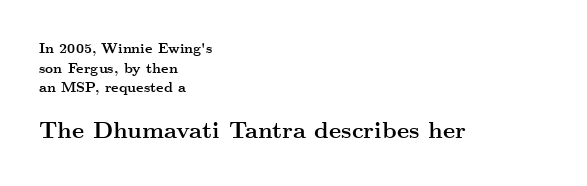
Q: Is the text bold? A: Yes.
Q: Is the text italic (slanted)? A: No, it is upright.
Q: Is the text underlined? A: No.
Q: How is the paragraph aligned? A: Left-aligned.
Q: Is the spacing between letters normal or unusually wide? A: Normal.
Q: Is the spacing between lines tight, normal or loose? A: Normal.
Q: Which block of text is set in a larger size, the first (top) or the second (bottom)? A: The second (bottom) one.
